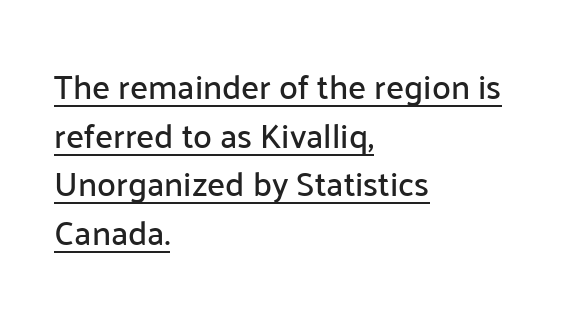
Q: Is the text italic (slanted)? A: No, it is upright.
Q: Is the typeface a serif or a sans-serif typeface? A: Sans-serif.
Q: Is the text underlined? A: Yes.
Q: How is the paragraph aligned? A: Left-aligned.
Q: Is the spacing between letters normal or unusually wide? A: Normal.
Q: Is the spacing between lines tight, normal or loose? A: Normal.
Q: Width (condensed, normal, or wide)? A: Normal.
Q: Stroke contrast? A: Low.
Q: x-height? A: Medium.
Q: Monospaced? A: No.
